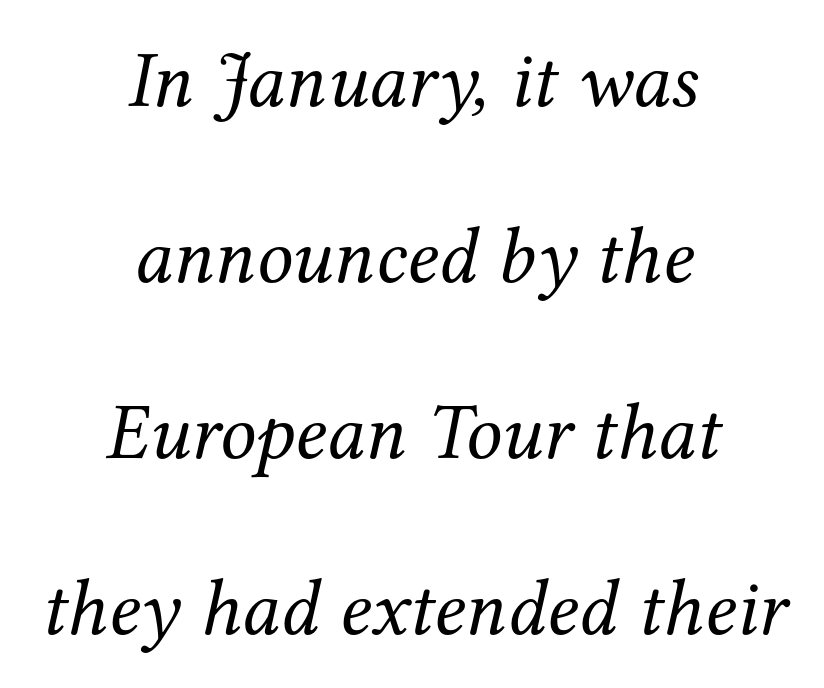
The line-height multiplier appears high, well above default. Counters stay open thanks to moderate or lighter strokes. Font category for this specimen: serif. You could not count columns in this text — the font is proportionally spaced. If you drew a line through each stem, it would be angled. The text block is weighted toward neither margin, spreading evenly from the middle.
